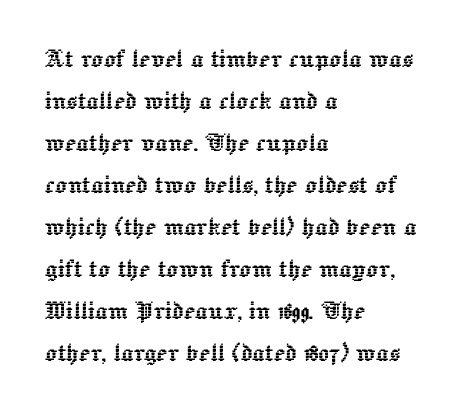
{"italic": "no", "width": "normal", "x_height": "medium", "monospaced": "no", "underline": "no", "align": "left", "line_spacing": "normal", "line_spacing_ratio": 1.4, "letter_spacing": "normal", "letter_spacing_em": 0.0, "glyph_px": 30}
